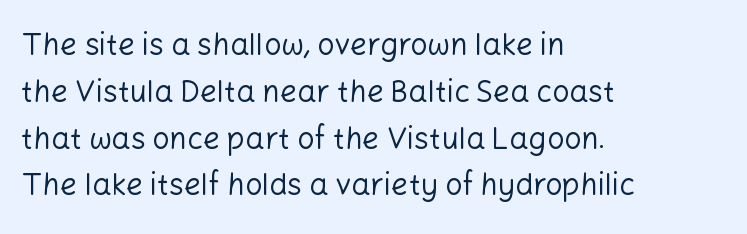
Q: Is the text bold? A: No.
Q: Is the text italic (slanted)? A: No, it is upright.
Q: Is the typeface a serif or a sans-serif typeface? A: Sans-serif.
Q: Is the text underlined? A: No.
Q: How is the paragraph aligned? A: Left-aligned.
Q: Is the spacing between letters normal or unusually wide? A: Normal.
Q: Is the spacing between lines tight, normal or loose? A: Normal.
Q: Width (condensed, normal, or wide)? A: Normal.
Q: Stroke contrast? A: Low.
Q: x-height? A: Medium.
Q: Monospaced? A: No.
